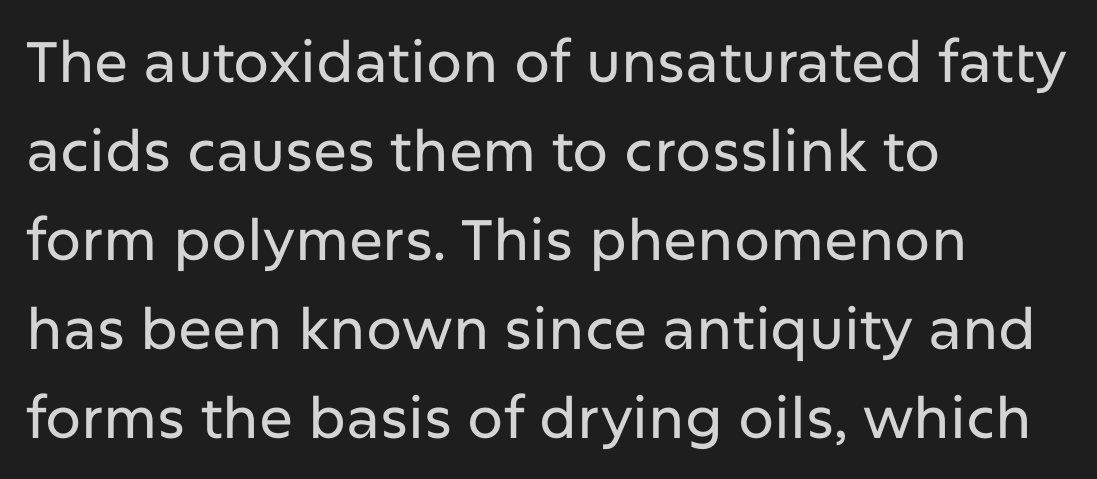
Nope, not italic — everything's standing straight. The letters sit at their default tracking, neither squeezed nor spread. The paragraph has a hard left edge and a soft right edge. A typesetter would call this leading conventional body-copy spacing.
